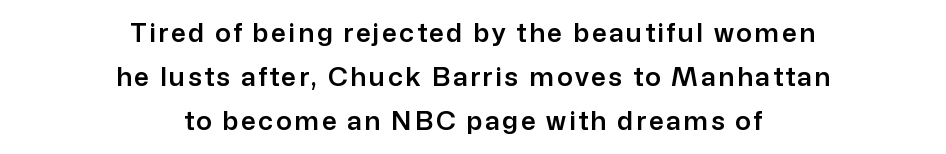
Q: Is the text italic (slanted)? A: No, it is upright.
Q: Is the text underlined? A: No.
Q: How is the paragraph aligned? A: Centered.
Q: Is the spacing between lines tight, normal or loose? A: Normal.
